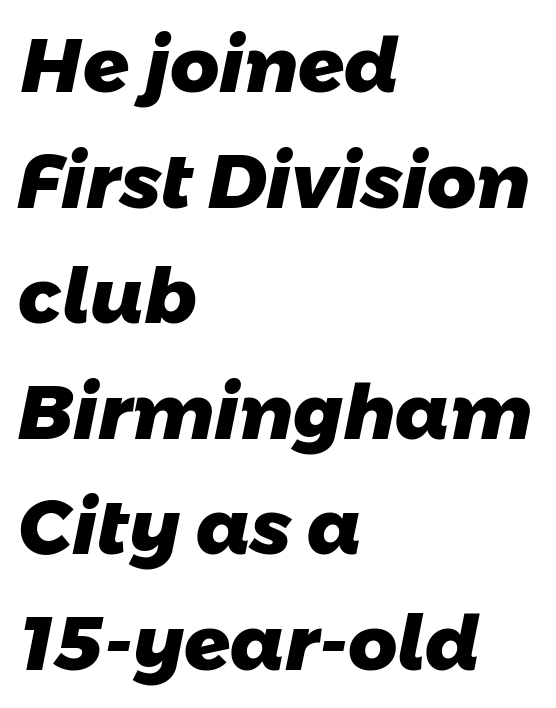
{"serif": "no", "bold": "yes", "weight": "heavy", "width": "normal", "stroke_contrast": "low", "x_height": "medium", "monospaced": "no", "underline": "no", "align": "left", "line_spacing": "normal", "line_spacing_ratio": 1.52, "letter_spacing": "normal", "letter_spacing_em": 0.0, "glyph_px": 76}
